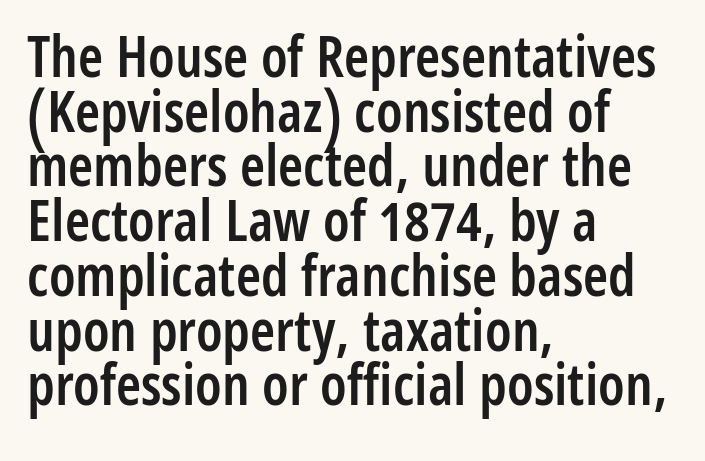
The image shows 57 px semibold, condensed sans-serif type, upright; set left-aligned, tight line spacing (0.96x), normal letter spacing, not underlined; low stroke contrast and a medium x-height.
